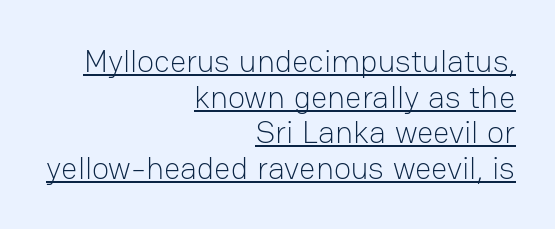
The image shows 32 px light sans-serif type, upright; set right-aligned, tight line spacing (1.11x), normal letter spacing, underlined; low stroke contrast and a medium x-height.
